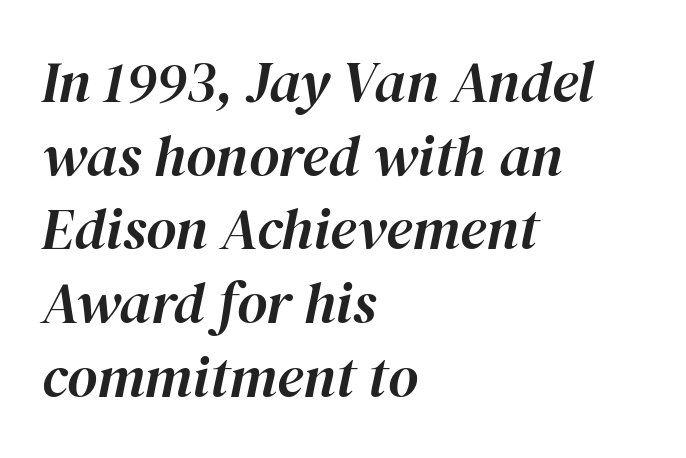
The image shows 58 px text type, italic (leaning right); set left-aligned, normal line spacing (1.27x), normal letter spacing, not underlined; high stroke contrast and a medium x-height.
